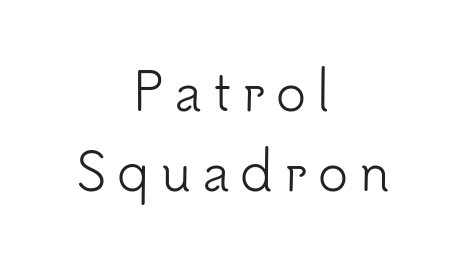
Q: Is the text bold? A: No.
Q: Is the text italic (slanted)? A: No, it is upright.
Q: Is the typeface a serif or a sans-serif typeface? A: Sans-serif.
Q: Is the text underlined? A: No.
Q: How is the paragraph aligned? A: Centered.
Q: Is the spacing between letters normal or unusually wide? A: Unusually wide.
Q: Is the spacing between lines tight, normal or loose? A: Normal.
Q: Width (condensed, normal, or wide)? A: Normal.
Q: Stroke contrast? A: Low.
Q: x-height? A: Small.
Q: Monospaced? A: No.
